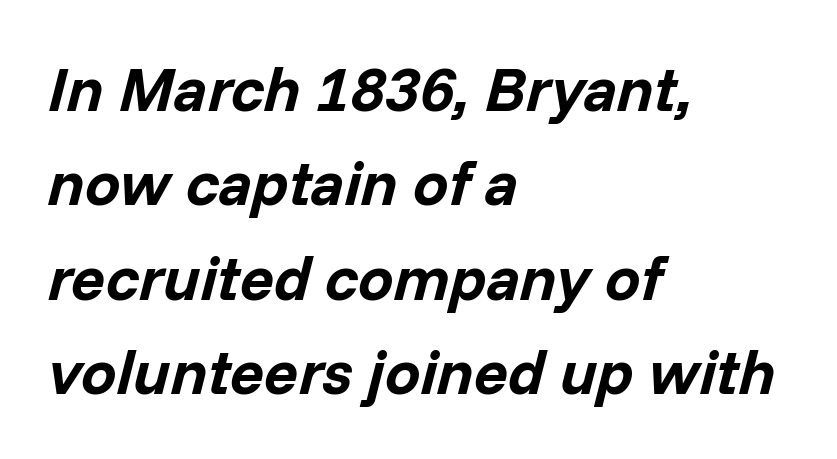
The image shows 63 px bold type, italic (leaning right); set left-aligned, normal line spacing (1.5x), normal letter spacing, not underlined; low stroke contrast and a medium x-height.
